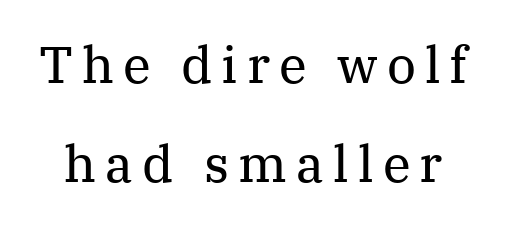
{"serif": "yes", "italic": "no", "bold": "no", "weight": "regular", "width": "normal", "stroke_contrast": "medium", "x_height": "medium", "monospaced": "no", "underline": "no", "line_spacing": "loose", "line_spacing_ratio": 1.95, "glyph_px": 51}
